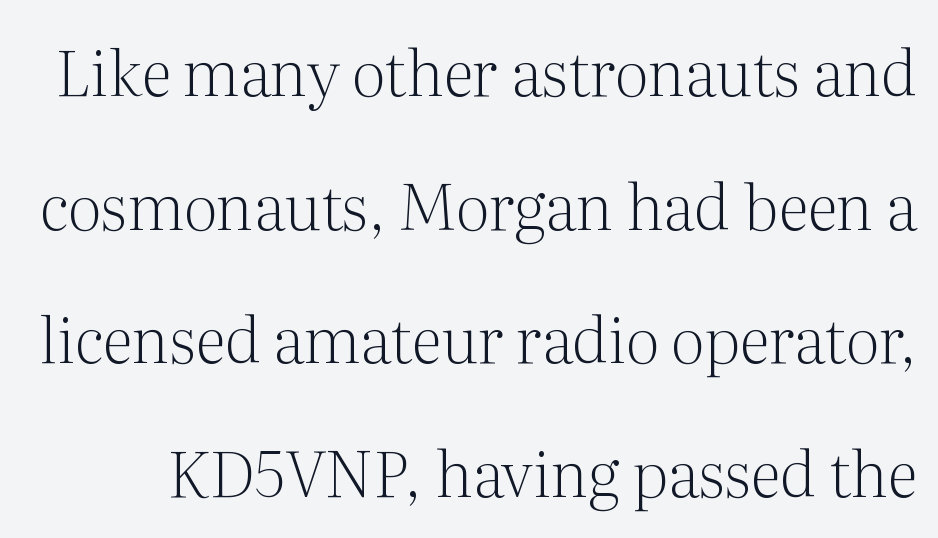
Is this a fixed-width face? No — the glyphs have proportional, varying widths. Leading is clearly above the norm, producing a sparse column. The words here are not underlined. The typography opts for an upright posture over an oblique one.
